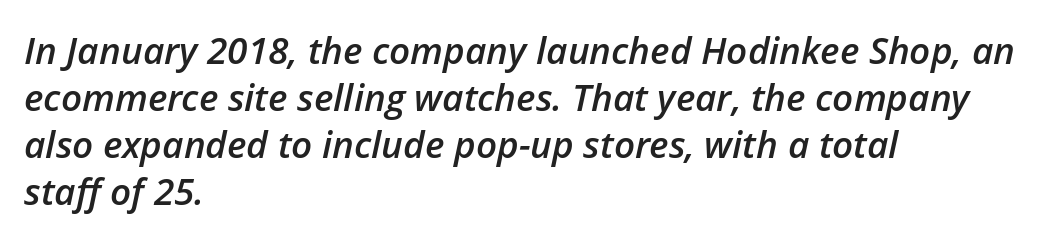
{"italic": "yes", "lean": "right", "slant_degrees": 12, "bold": "semi", "weight": "semibold", "width": "normal", "stroke_contrast": "low", "x_height": "medium", "monospaced": "no", "underline": "no", "align": "left", "line_spacing": "normal", "line_spacing_ratio": 1.27, "letter_spacing": "normal", "letter_spacing_em": 0.0, "glyph_px": 37}
